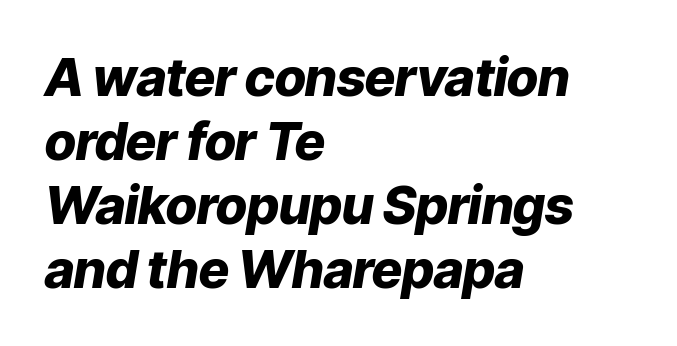
The image shows 52 px heavy type, italic (leaning right); set left-aligned, line spacing 1.23x, normal letter spacing, not underlined; low stroke contrast and a medium x-height.
